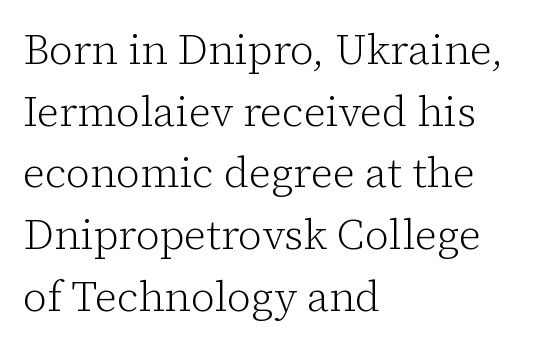
The image shows 42 px light serif type, upright; set left-aligned, normal line spacing (1.47x), normal letter spacing, not underlined; low stroke contrast and a medium x-height.
